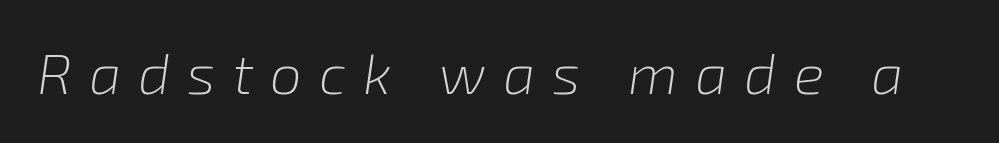
{"italic": "yes", "lean": "right", "slant_degrees": 8, "bold": "no", "weight": "light", "width": "normal", "stroke_contrast": "low", "x_height": "medium", "monospaced": "no", "underline": "no", "letter_spacing": "wide", "letter_spacing_em": 0.3, "glyph_px": 57}
